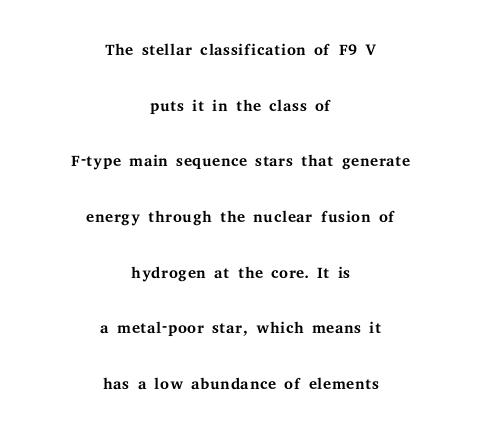
The image shows 23 px text type, upright; set centered, loose line spacing (2.42x), normal letter spacing, not underlined.
